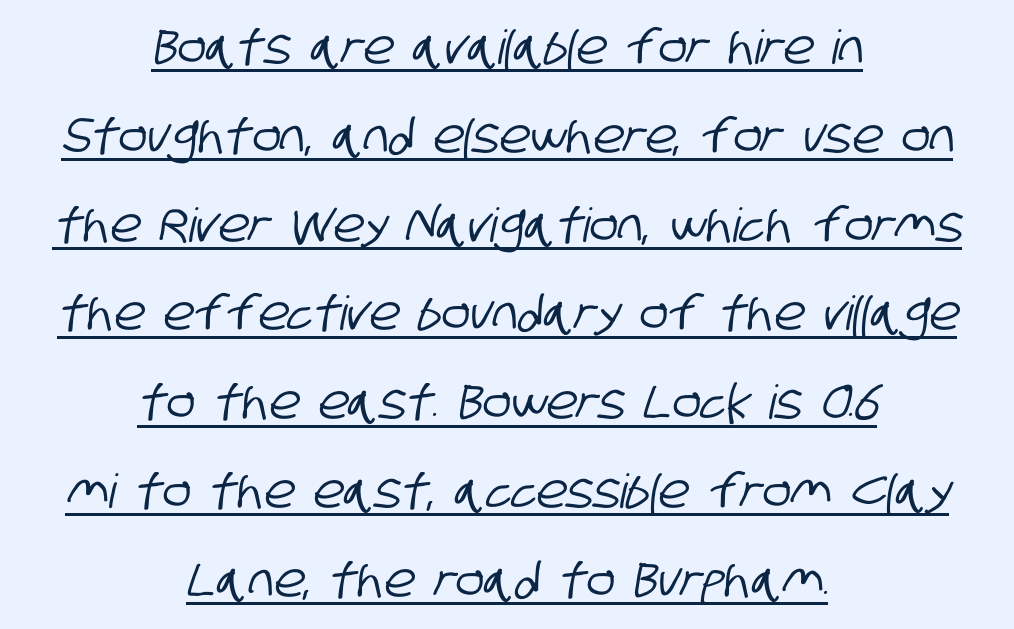
The image shows 47 px condensed sans-serif type; set centered, line spacing 1.89x, normal letter spacing, underlined; low stroke contrast and a large x-height.
